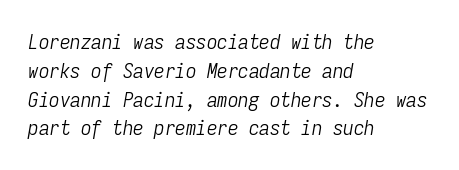
{"italic": "yes", "lean": "right", "slant_degrees": 9, "bold": "no", "underline": "no", "align": "left", "line_spacing": "normal", "line_spacing_ratio": 1.37, "letter_spacing": "normal", "letter_spacing_em": 0.0, "glyph_px": 21}
